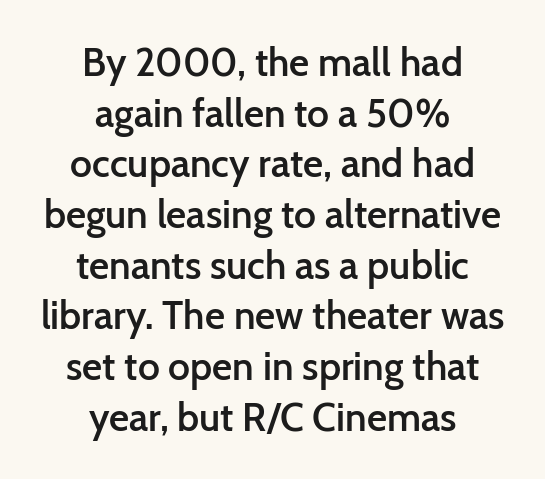
The image shows 39 px semibold sans-serif type, upright; set centered, normal line spacing (1.3x), normal letter spacing, not underlined; low stroke contrast and a medium x-height.
